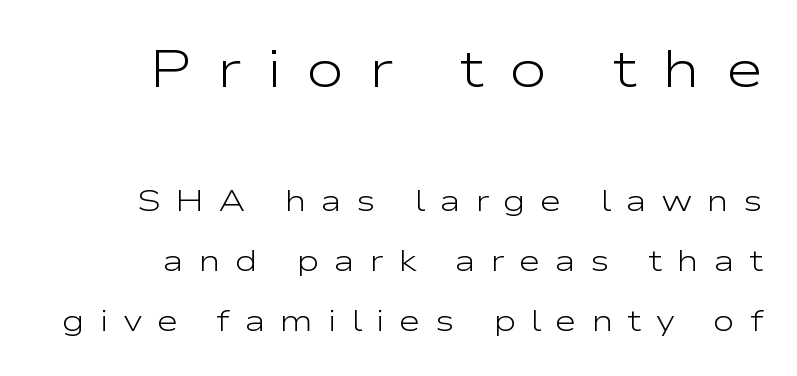
{"serif": "no", "italic": "no", "bold": "no", "weight": "light", "width": "wide", "stroke_contrast": "low", "x_height": "medium", "monospaced": "no", "underline": "no", "align": "right", "line_spacing": "loose", "line_spacing_ratio": 2.0, "letter_spacing": "wide", "letter_spacing_em": 0.47, "larger_block": "first", "size_ratio": 1.73, "glyph_px": 52}
